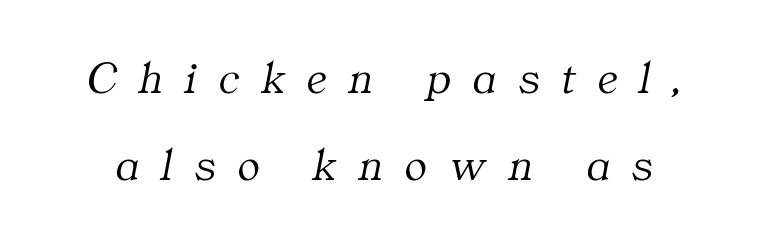
{"serif": "yes", "italic": "yes", "lean": "right", "slant_degrees": 11, "bold": "no", "weight": "light", "width": "normal", "stroke_contrast": "medium", "x_height": "medium", "monospaced": "no", "underline": "no", "line_spacing": "loose", "line_spacing_ratio": 1.9, "letter_spacing": "wide", "letter_spacing_em": 0.48, "glyph_px": 46}
